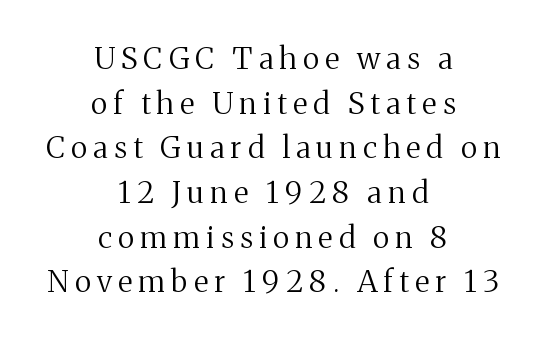
The image shows 30 px regular-weight serif type, upright; set centered, normal line spacing (1.49x), unusually wide letter spacing (+0.21 em), not underlined; medium stroke contrast and a medium x-height.
